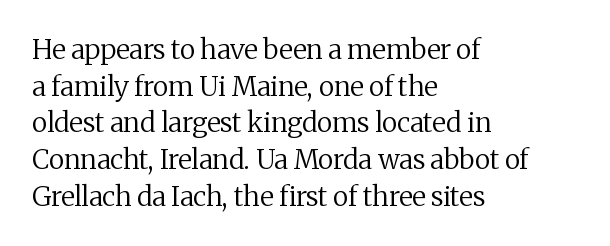
{"italic": "no", "bold": "no", "underline": "no", "align": "left", "line_spacing": "normal", "line_spacing_ratio": 1.36, "letter_spacing": "normal", "letter_spacing_em": 0.0, "glyph_px": 27}
